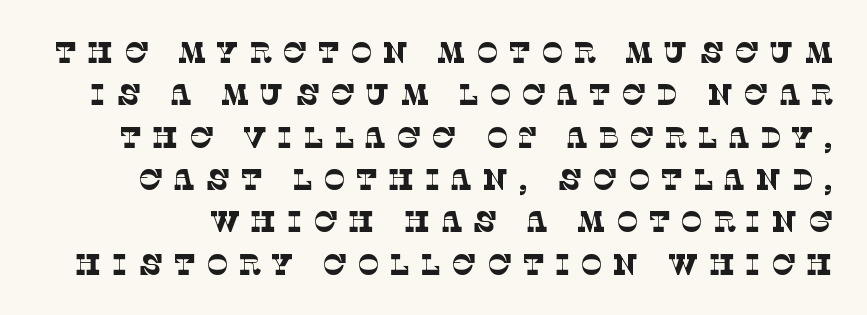
Q: Is the text bold? A: No.
Q: Is the typeface a serif or a sans-serif typeface? A: Serif.
Q: Is the text underlined? A: No.
Q: Is the spacing between letters normal or unusually wide? A: Unusually wide.
Q: Is the spacing between lines tight, normal or loose? A: Normal.
Q: Width (condensed, normal, or wide)? A: Normal.
Q: Stroke contrast? A: Low.
Q: x-height? A: Large.
Q: Monospaced? A: No.
